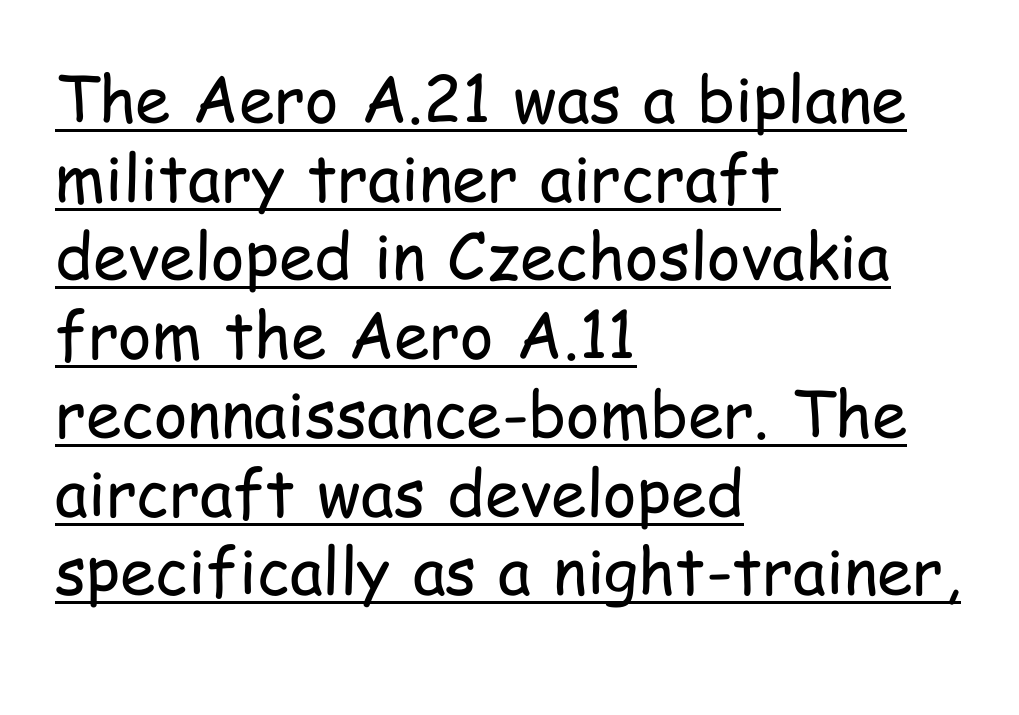
The gaps between neighbouring characters are ordinary and unremarkable. The typesetting does not lean heavy: it is not bold. To sum up the face: it is a sans, with no serifs. Line starts are locked; line ends wander.
